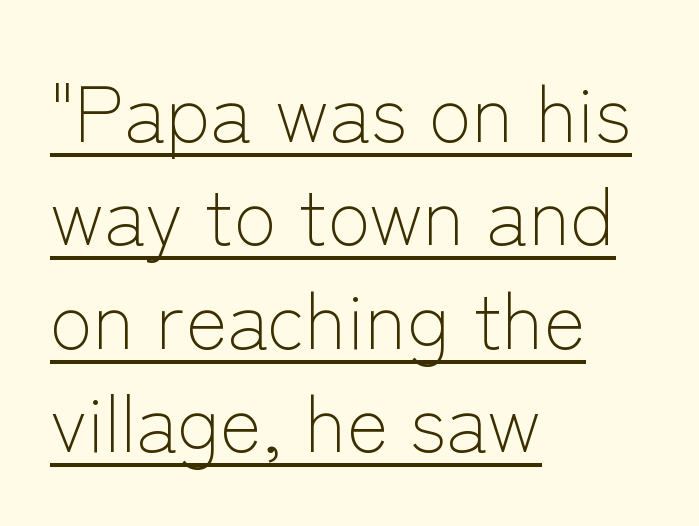
Q: Is the text bold? A: No.
Q: Is the text italic (slanted)? A: No, it is upright.
Q: Is the typeface a serif or a sans-serif typeface? A: Sans-serif.
Q: Is the text underlined? A: Yes.
Q: How is the paragraph aligned? A: Left-aligned.
Q: Is the spacing between letters normal or unusually wide? A: Normal.
Q: Is the spacing between lines tight, normal or loose? A: Normal.
Q: Width (condensed, normal, or wide)? A: Normal.
Q: Stroke contrast? A: Low.
Q: x-height? A: Medium.
Q: Monospaced? A: No.
